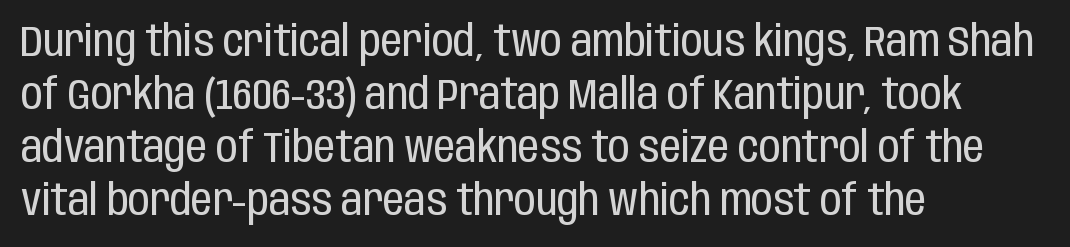
{"serif": "no", "italic": "no", "bold": "no", "weight": "regular", "width": "condensed", "stroke_contrast": "low", "x_height": "large", "monospaced": "no", "underline": "no", "align": "left", "line_spacing_ratio": 1.23, "letter_spacing": "normal", "letter_spacing_em": 0.0, "glyph_px": 43}
